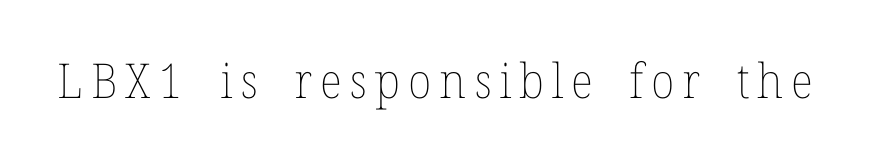
Varying glyph widths throughout — classic text-font behaviour. A bare baseline throughout the passage. Ordinary non-slanted type is in use. Nothing heavy about these letters — not bold at all.
